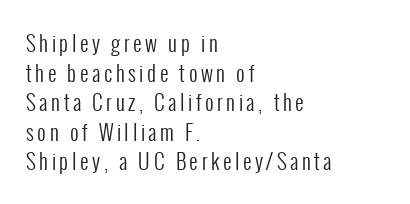
Q: Is the text bold? A: No.
Q: Is the text italic (slanted)? A: No, it is upright.
Q: Is the text underlined? A: No.
Q: How is the paragraph aligned? A: Left-aligned.
Q: Is the spacing between lines tight, normal or loose? A: Normal.
